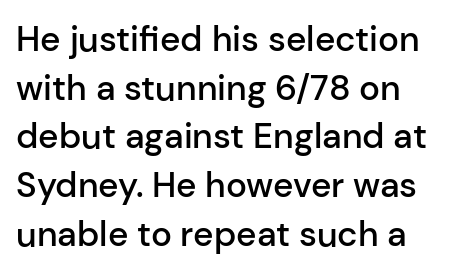
Underline: absent. In terms of leading, this rendering sits right in the middle. Note the varied advance widths — an 'i' is clearly narrower than an 'm'. The type is set solid horizontally, with unmodified tracking.
